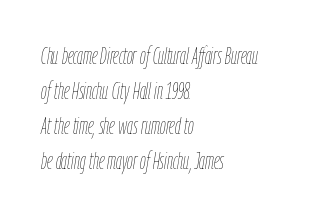
The lines in this sample share a left origin and differ only in where they stop. The specimen reads as italic at a glance. Ink coverage per letter is moderate at most. Glyph-to-glyph distance matches everyday printed text. Regarding leading, the lines here are spaced in the standard way.
